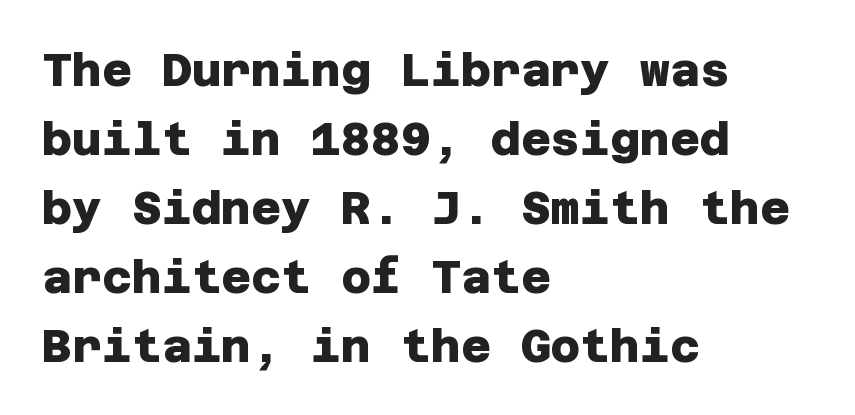
{"serif": "no", "bold": "yes", "weight": "heavy", "width": "normal", "stroke_contrast": "low", "x_height": "large", "underline": "no", "align": "left", "line_spacing": "normal", "line_spacing_ratio": 1.5, "letter_spacing": "normal", "letter_spacing_em": 0.0, "glyph_px": 46}
